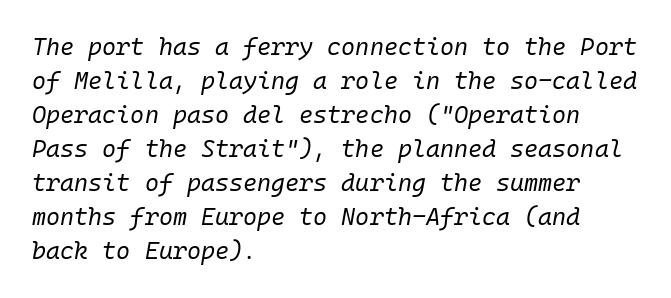
Typeset ragged right — the left edge is the straight one. Underline: absent. Looking at the ascenders, they clearly lean. The lines sit at an ordinary, default distance from one another. Is the letter spacing exaggerated? No — it looks like the ordinary default. Stem width sits at or under what a default text font uses.
